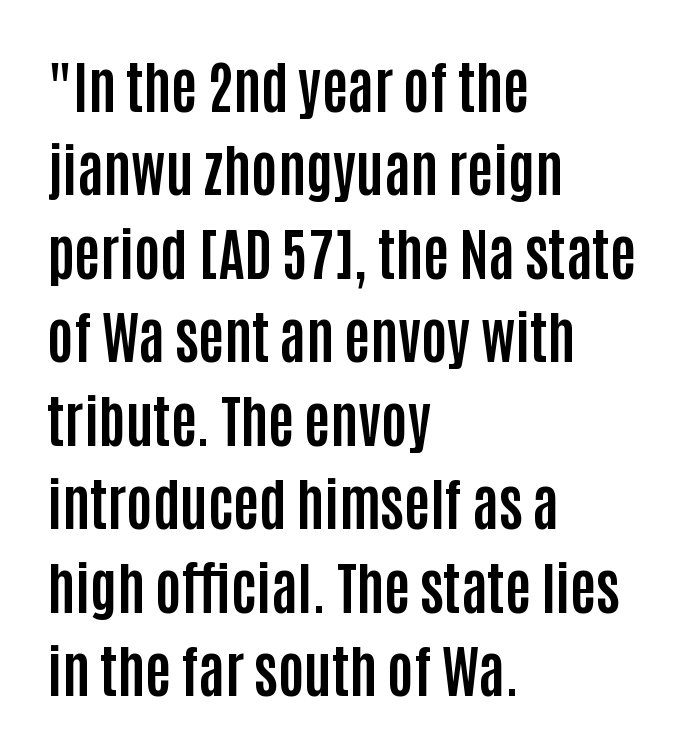
The image shows 56 px bold, condensed sans-serif type, upright; set left-aligned, normal line spacing (1.49x), normal letter spacing, not underlined; low stroke contrast and a large x-height.
